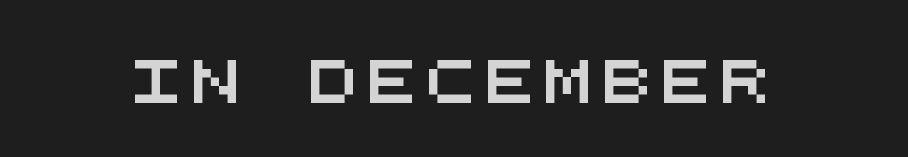
The image shows 42 px wide sans-serif type, monospaced; set unusually wide letter spacing (+0.2 em), not underlined; medium stroke contrast and a large x-height.
